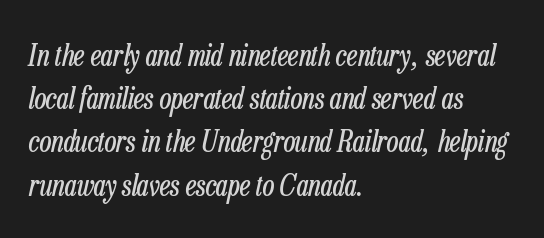
{"italic": "yes", "lean": "right", "slant_degrees": 13, "bold": "no", "weight": "regular", "width": "condensed", "stroke_contrast": "low", "x_height": "medium", "monospaced": "no", "underline": "no", "align": "left", "line_spacing": "normal", "line_spacing_ratio": 1.49, "letter_spacing": "normal", "letter_spacing_em": 0.0, "glyph_px": 29}
